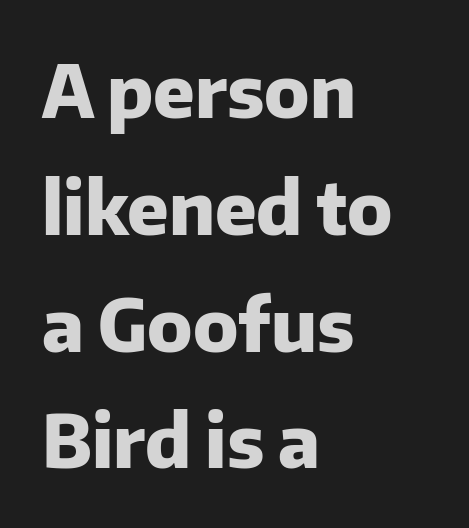
{"serif": "no", "italic": "no", "bold": "yes", "weight": "heavy", "width": "normal", "stroke_contrast": "low", "x_height": "medium", "monospaced": "no", "underline": "no", "align": "left", "line_spacing": "normal", "line_spacing_ratio": 1.6, "letter_spacing": "normal", "letter_spacing_em": 0.0, "glyph_px": 73}
